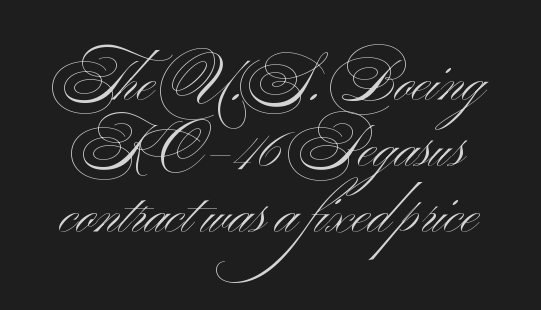
The gap between lines stays unmarked. Tracking value appears to be zero — textbook default spacing. Do the characters align in a grid? No, the font is proportional.
